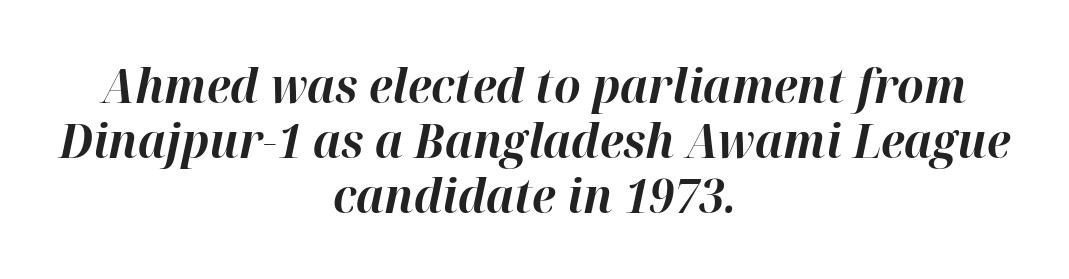
Notice how thick the strokes are: this is what a full bold looks like. Compared with ordinary roman type, these characters are visibly tilted. Check under the words: just untouched page. The lines are quadded center. Proportional: the letters do not fall into vertical columns. Is the letter spacing exaggerated? No — it looks like the ordinary default.
